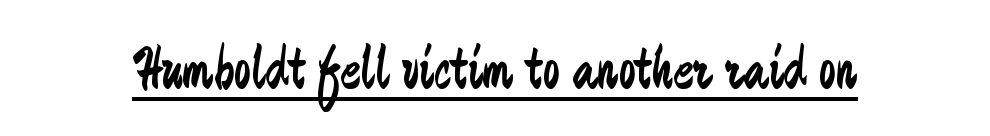
{"serif": "no", "bold": "no", "weight": "regular", "width": "condensed", "stroke_contrast": "low", "x_height": "medium", "monospaced": "no", "underline": "yes", "letter_spacing": "normal", "letter_spacing_em": 0.0, "glyph_px": 61}
